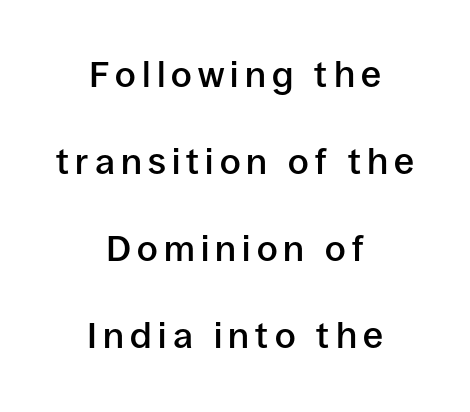
This is the regular roman posture of the typeface. Here the designer chose a conventional face with non-uniform glyph widths. The characters look somewhat weighty, a semibold short of true bold. Regarding leading, the lines here are spaced well apart. Visually the block forms a symmetrical silhouette, jagged on both flanks.
